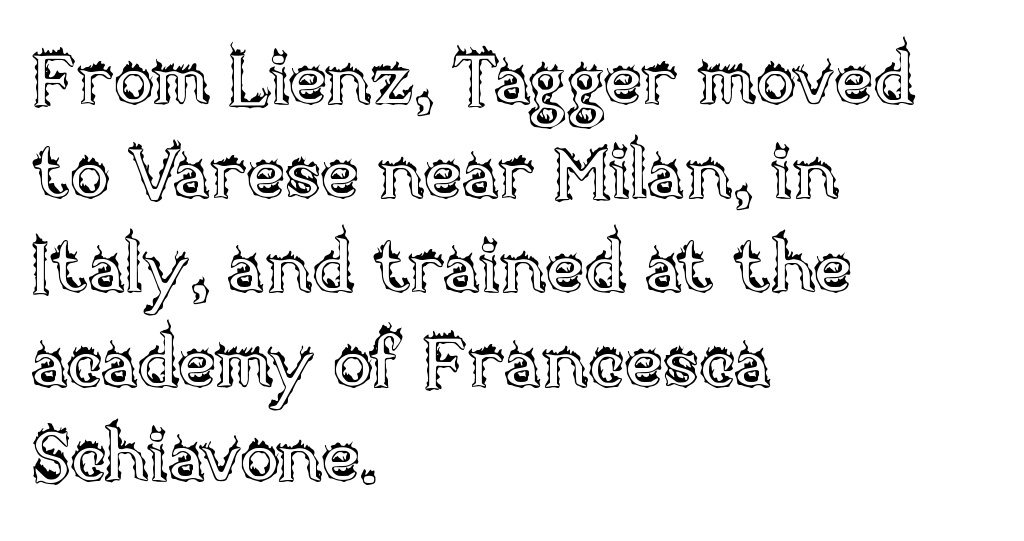
The image shows 73 px text type, upright; set left-aligned, normal line spacing (1.29x), normal letter spacing, not underlined; a large x-height.
